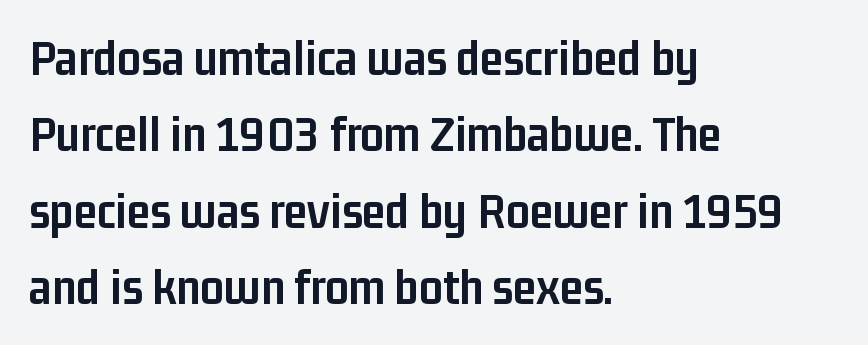
{"serif": "no", "italic": "no", "bold": "yes", "weight": "semibold", "width": "condensed", "stroke_contrast": "low", "x_height": "medium", "monospaced": "no", "underline": "no", "align": "left", "line_spacing": "normal", "line_spacing_ratio": 1.47, "letter_spacing": "normal", "letter_spacing_em": 0.0, "glyph_px": 52}
